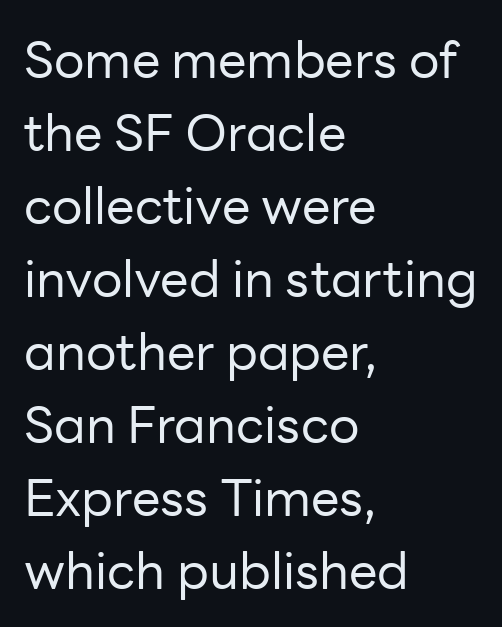
Q: Is the text bold? A: No.
Q: Is the text italic (slanted)? A: No, it is upright.
Q: Is the typeface a serif or a sans-serif typeface? A: Sans-serif.
Q: Is the text underlined? A: No.
Q: How is the paragraph aligned? A: Left-aligned.
Q: Is the spacing between letters normal or unusually wide? A: Normal.
Q: Is the spacing between lines tight, normal or loose? A: Normal.
Q: Width (condensed, normal, or wide)? A: Normal.
Q: Stroke contrast? A: Low.
Q: x-height? A: Medium.
Q: Monospaced? A: No.
